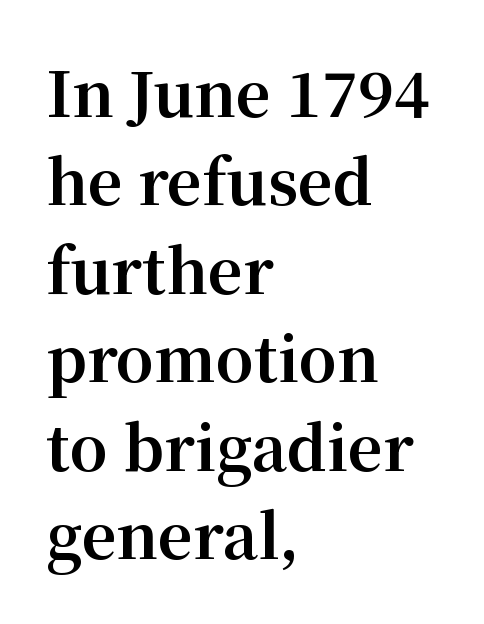
Students, note that the glyphs here touch the page at normal intervals. Notice how the passage keeps a crisp vertical edge on the left only. The area under the type is left untouched. The characters display serif detailing at their extremities.
